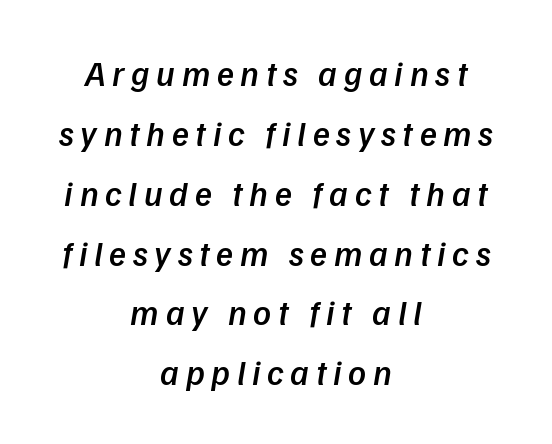
{"serif": "no", "bold": "semi", "weight": "semibold", "width": "normal", "stroke_contrast": "low", "x_height": "medium", "monospaced": "no", "underline": "no", "align": "center", "line_spacing_ratio": 1.71, "glyph_px": 35}
